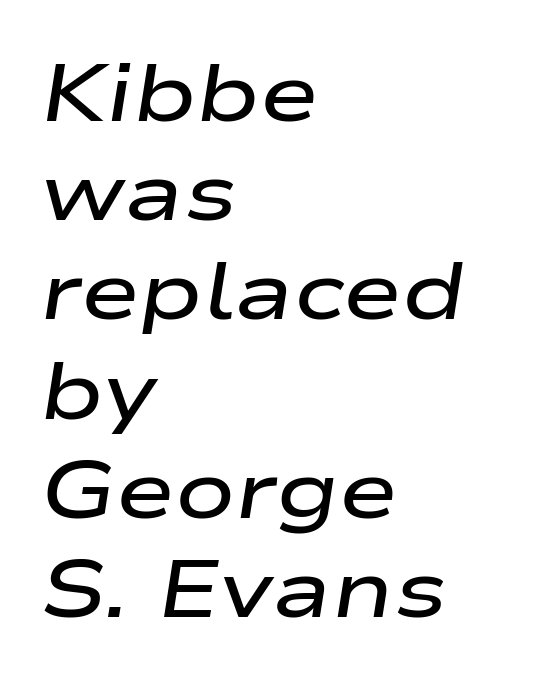
Q: Is the text bold? A: Semi-bold.
Q: Is the text italic (slanted)? A: Yes, it leans right by about 9 degrees.
Q: Is the text underlined? A: No.
Q: How is the paragraph aligned? A: Left-aligned.
Q: Is the spacing between letters normal or unusually wide? A: Normal.
Q: Width (condensed, normal, or wide)? A: Wide.
Q: Stroke contrast? A: Low.
Q: x-height? A: Medium.
Q: Monospaced? A: No.
